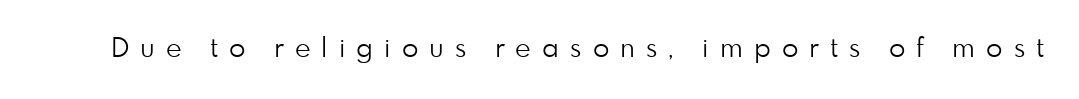
Q: Is the text bold? A: No.
Q: Is the text italic (slanted)? A: No, it is upright.
Q: Is the text underlined? A: No.
Q: Is the spacing between letters normal or unusually wide? A: Unusually wide.
